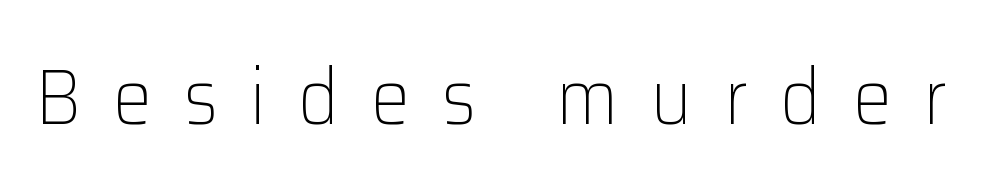
Q: Is the text bold? A: No.
Q: Is the text italic (slanted)? A: No, it is upright.
Q: Is the typeface a serif or a sans-serif typeface? A: Sans-serif.
Q: Is the text underlined? A: No.
Q: Is the spacing between letters normal or unusually wide? A: Unusually wide.
Q: Width (condensed, normal, or wide)? A: Normal.
Q: Stroke contrast? A: Low.
Q: x-height? A: Medium.
Q: Monospaced? A: No.
